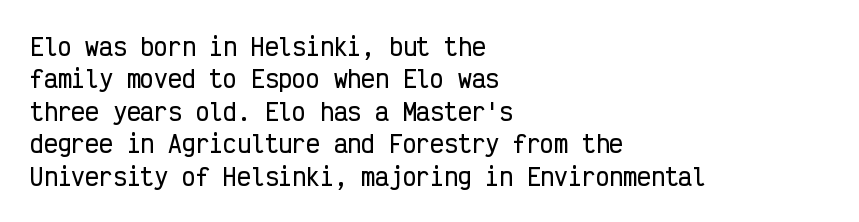
The image shows 23 px text type, upright; set left-aligned, normal line spacing (1.41x), normal letter spacing, not underlined.
